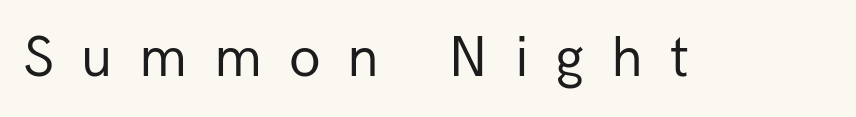
Q: Is the text bold? A: No.
Q: Is the text italic (slanted)? A: No, it is upright.
Q: Is the typeface a serif or a sans-serif typeface? A: Sans-serif.
Q: Is the text underlined? A: No.
Q: Is the spacing between letters normal or unusually wide? A: Unusually wide.
Q: Width (condensed, normal, or wide)? A: Normal.
Q: Stroke contrast? A: Low.
Q: x-height? A: Medium.
Q: Monospaced? A: No.
